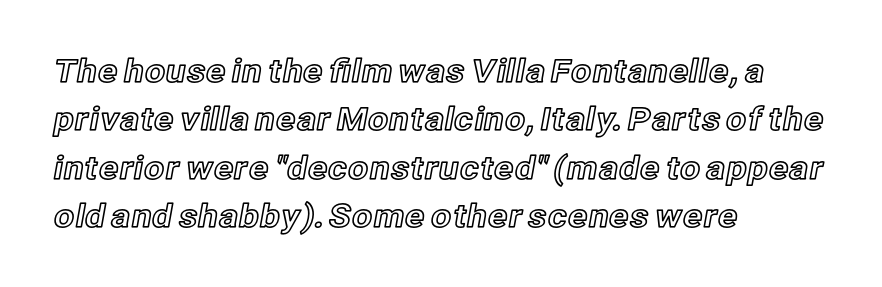
Look at the tracking — it's just the regular setting, nothing added. This sample keeps an unexceptional amount of space between lines. Caption: multi-line text, flush left, ragged right. The string is rendered with underlining switched off. A typesetter would call this proportional, since set widths differ per character.
